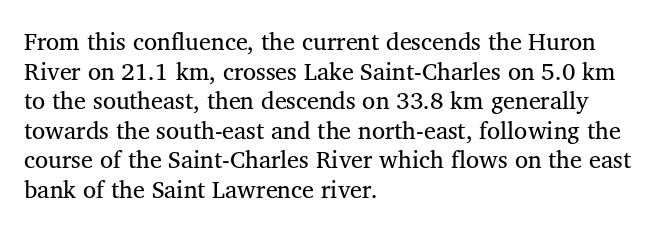
{"italic": "no", "bold": "no", "underline": "no", "align": "left", "line_spacing_ratio": 1.23, "letter_spacing": "normal", "letter_spacing_em": 0.0, "glyph_px": 24}
